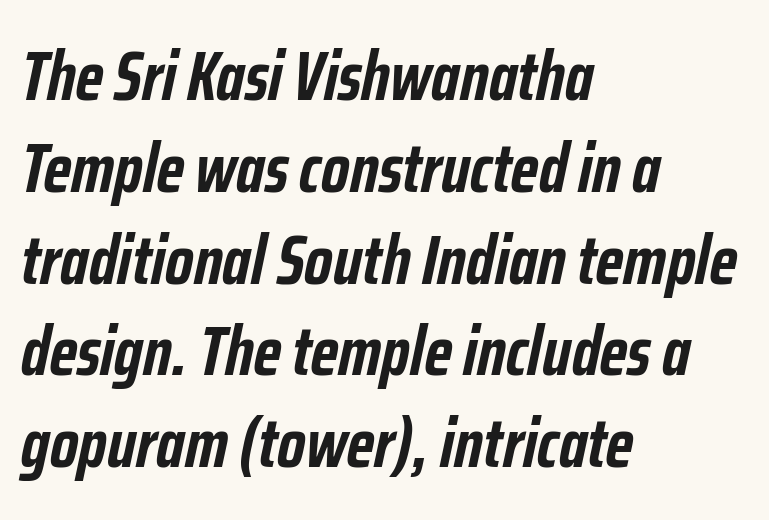
The image shows 69 px semibold, condensed type, italic (leaning right); set left-aligned, normal line spacing (1.33x), normal letter spacing, not underlined; low stroke contrast and a medium x-height.
